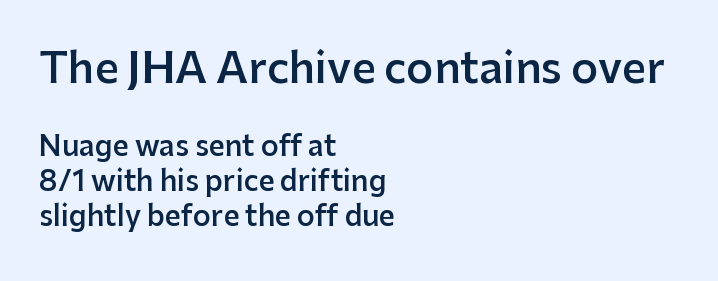
{"serif": "no", "italic": "no", "bold": "semi", "weight": "semibold", "width": "normal", "stroke_contrast": "low", "x_height": "medium", "monospaced": "no", "underline": "no", "align": "left", "line_spacing": "normal", "line_spacing_ratio": 1.26, "letter_spacing": "normal", "letter_spacing_em": 0.0, "larger_block": "first", "size_ratio": 1.5, "glyph_px": 42}
